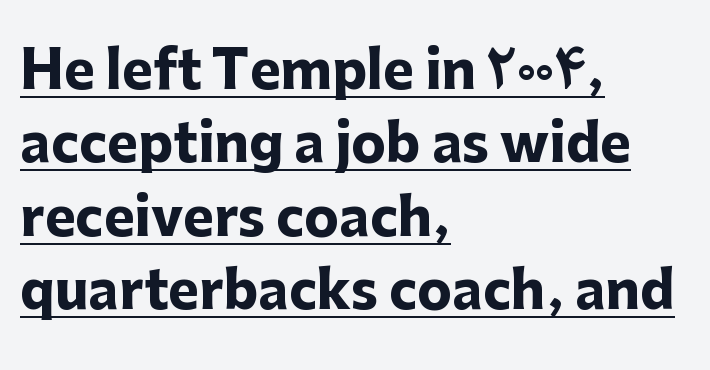
Q: Is the text bold? A: Yes.
Q: Is the text italic (slanted)? A: No, it is upright.
Q: Is the typeface a serif or a sans-serif typeface? A: Sans-serif.
Q: Is the text underlined? A: Yes.
Q: How is the paragraph aligned? A: Left-aligned.
Q: Is the spacing between letters normal or unusually wide? A: Normal.
Q: Is the spacing between lines tight, normal or loose? A: Normal.
Q: Width (condensed, normal, or wide)? A: Normal.
Q: Stroke contrast? A: Low.
Q: x-height? A: Medium.
Q: Monospaced? A: No.
